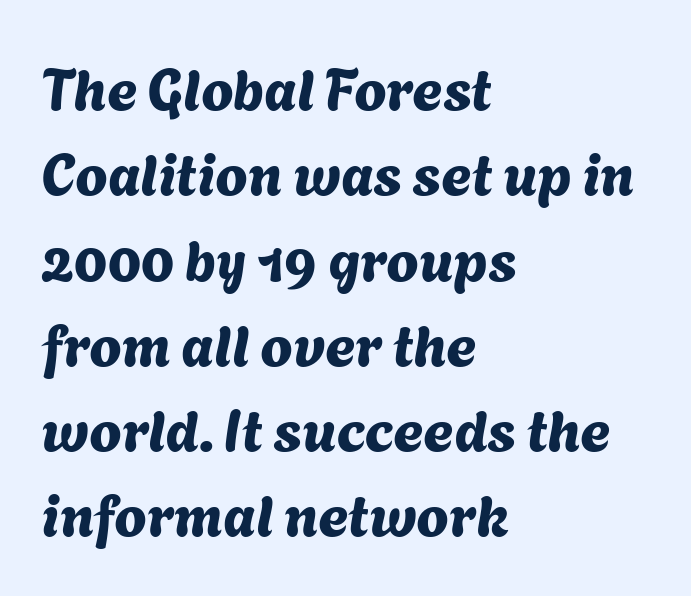
The image shows 58 px sans-serif type; set left-aligned, normal line spacing (1.47x), normal letter spacing, not underlined; medium stroke contrast and a medium x-height.
